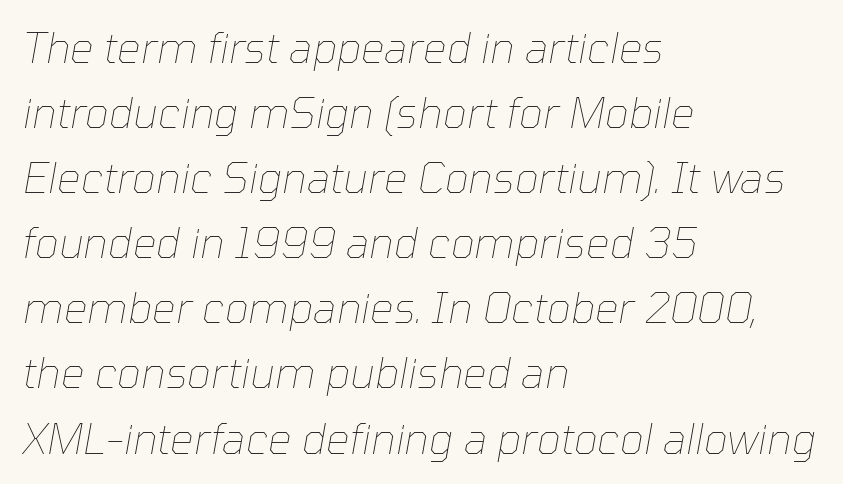
The passage shown is typed in a proportional face where columns would drift. Looking at the ascenders, they clearly lean. Spacing between characters is what you'd get straight out of the box. This sample is left-justified, so line endings fall wherever the words run out. Ink coverage per letter is moderate at most. Students, observe: this is what conventionally led text looks like.
